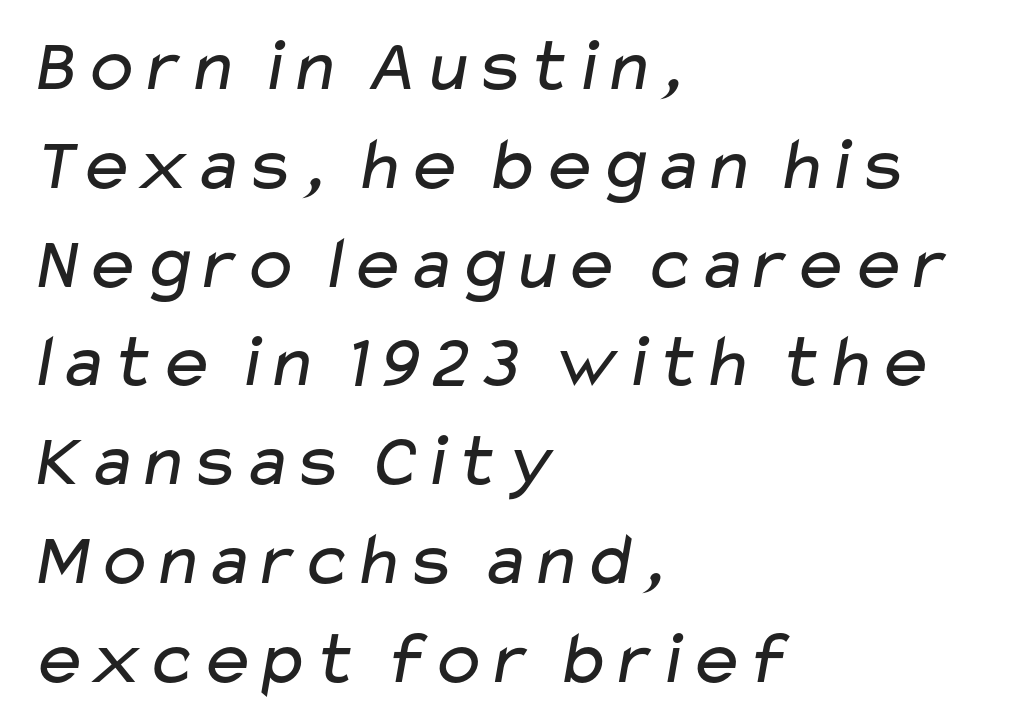
{"serif": "no", "bold": "no", "weight": "regular", "width": "wide", "stroke_contrast": "low", "x_height": "medium", "monospaced": "no", "underline": "no", "align": "left", "line_spacing": "normal", "line_spacing_ratio": 1.3, "letter_spacing": "normal", "letter_spacing_em": 0.0, "glyph_px": 76}
